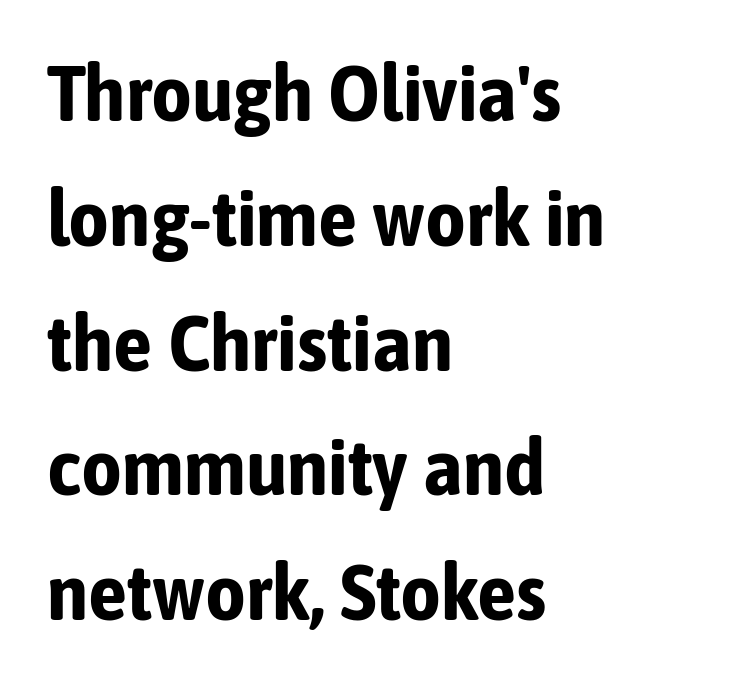
{"serif": "no", "italic": "no", "bold": "yes", "weight": "bold", "width": "condensed", "stroke_contrast": "low", "x_height": "medium", "monospaced": "no", "underline": "no", "align": "left", "line_spacing": "normal", "line_spacing_ratio": 1.58, "letter_spacing": "normal", "letter_spacing_em": 0.0, "glyph_px": 79}
